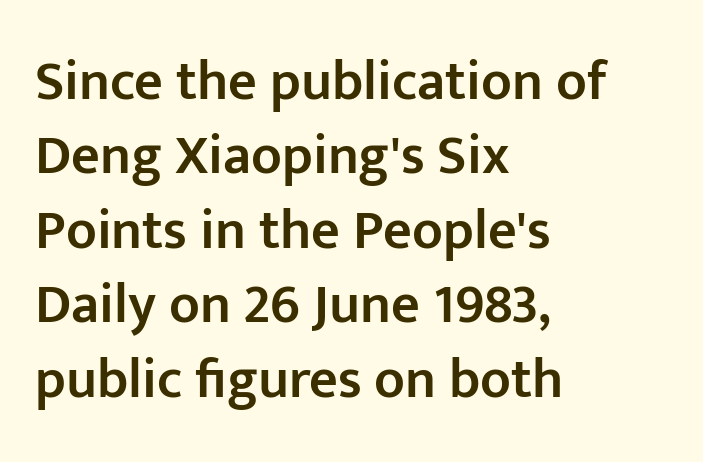
Q: Is the text bold? A: Semi-bold.
Q: Is the text italic (slanted)? A: No, it is upright.
Q: Is the typeface a serif or a sans-serif typeface? A: Sans-serif.
Q: Is the text underlined? A: No.
Q: How is the paragraph aligned? A: Left-aligned.
Q: Is the spacing between letters normal or unusually wide? A: Normal.
Q: Is the spacing between lines tight, normal or loose? A: Normal.
Q: Width (condensed, normal, or wide)? A: Normal.
Q: Stroke contrast? A: Low.
Q: x-height? A: Medium.
Q: Monospaced? A: No.
